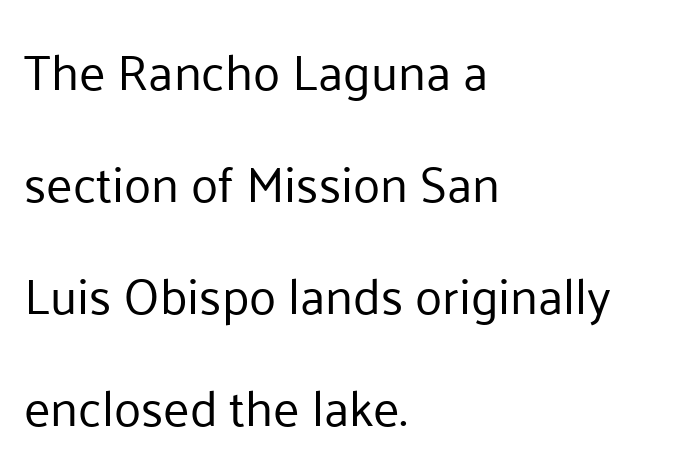
The image shows 50 px regular-weight sans-serif type, upright; set left-aligned, loose line spacing (2.24x), normal letter spacing, not underlined; low stroke contrast and a medium x-height.
